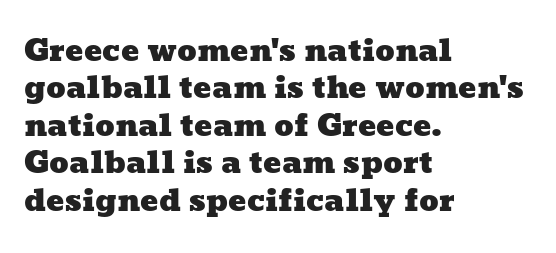
{"width": "wide", "stroke_contrast": "low", "x_height": "medium", "monospaced": "no", "underline": "no", "align": "left", "line_spacing": "normal", "line_spacing_ratio": 1.25, "letter_spacing": "normal", "letter_spacing_em": 0.0, "glyph_px": 30}
